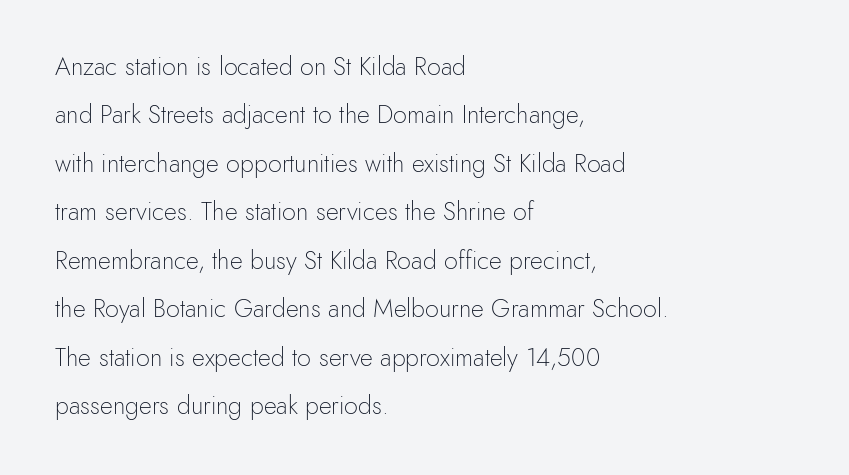
Q: Is the text bold? A: No.
Q: Is the text italic (slanted)? A: No, it is upright.
Q: Is the text underlined? A: No.
Q: How is the paragraph aligned? A: Left-aligned.
Q: Is the spacing between letters normal or unusually wide? A: Normal.
Q: Is the spacing between lines tight, normal or loose? A: Loose.
